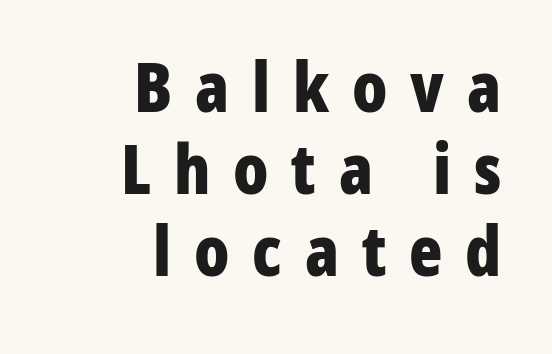
Q: Is the text bold? A: Yes.
Q: Is the text italic (slanted)? A: No, it is upright.
Q: Is the typeface a serif or a sans-serif typeface? A: Sans-serif.
Q: Is the text underlined? A: No.
Q: How is the paragraph aligned? A: Right-aligned.
Q: Is the spacing between letters normal or unusually wide? A: Unusually wide.
Q: Width (condensed, normal, or wide)? A: Condensed.
Q: Stroke contrast? A: Low.
Q: x-height? A: Medium.
Q: Monospaced? A: No.
